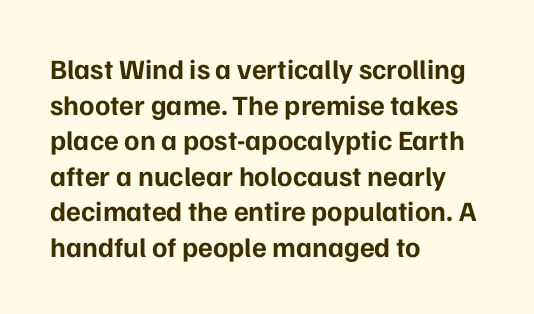
These lines sit exactly where default settings would place them. Designer's note — italics off, roman on. These lines are composed in type without serifs. Typographic density is high because the face is bold. Honestly, there is no underline to notice here at all.
